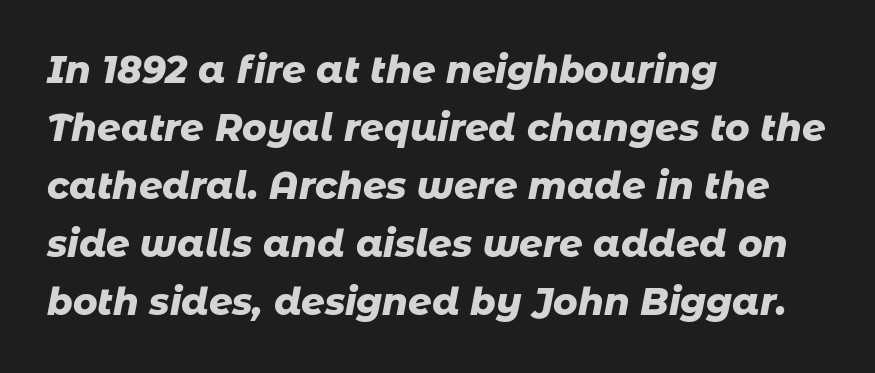
Designer's note — italics engaged. The lines are quadded left. Compared with an ordinary text face, these strokes are far heavier — a full bold. Think of a printed novel: that variable character pitch is what you see here.
